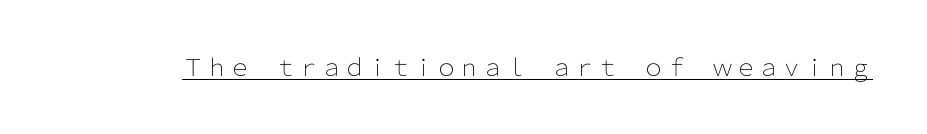
The image shows 23 px text type, upright; set normal letter spacing, underlined.
